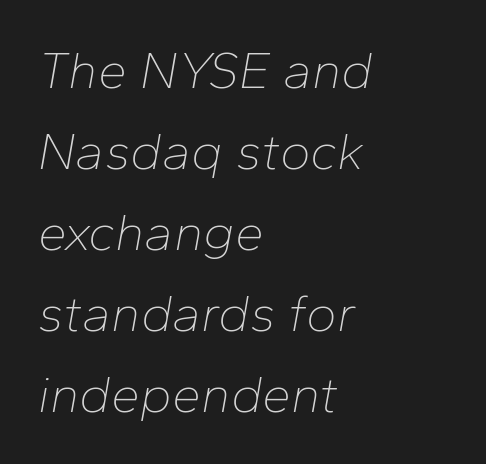
{"italic": "yes", "lean": "right", "slant_degrees": 10, "bold": "no", "weight": "thin", "width": "normal", "stroke_contrast": "low", "x_height": "medium", "monospaced": "no", "underline": "no", "align": "left", "line_spacing": "normal", "line_spacing_ratio": 1.56, "letter_spacing": "normal", "letter_spacing_em": 0.0, "glyph_px": 52}
